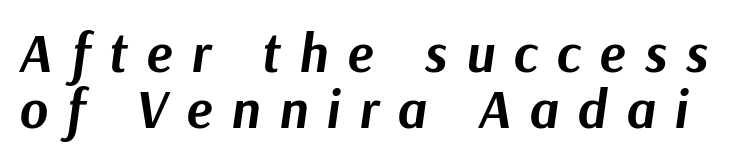
The tracking jumps out immediately: characters are airy and widely separated. The letters advance in unequal steps, a hallmark of proportional type. Weight: bold. The face used here has a pronounced slope to its letters.
